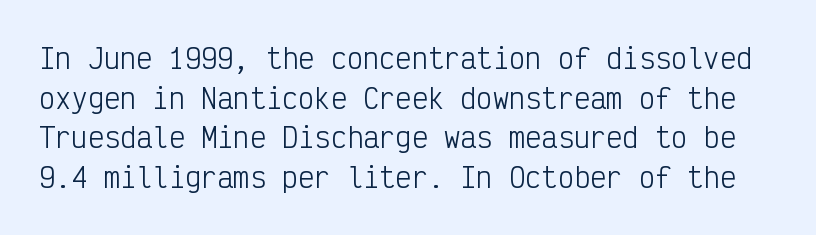
The image shows 27 px text type, upright; set normal line spacing (1.47x), normal letter spacing, not underlined.
